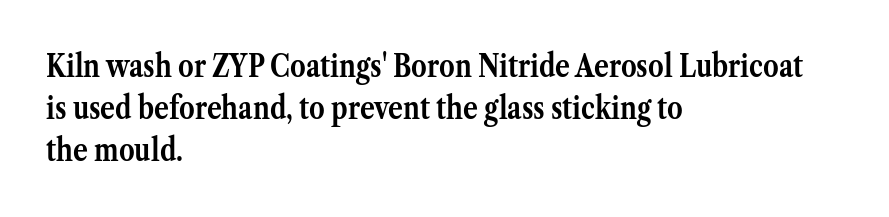
Q: Is the text bold? A: Yes.
Q: Is the text italic (slanted)? A: No, it is upright.
Q: Is the typeface a serif or a sans-serif typeface? A: Serif.
Q: Is the text underlined? A: No.
Q: How is the paragraph aligned? A: Left-aligned.
Q: Is the spacing between letters normal or unusually wide? A: Normal.
Q: Is the spacing between lines tight, normal or loose? A: Normal.
Q: Width (condensed, normal, or wide)? A: Normal.
Q: Stroke contrast? A: Medium.
Q: x-height? A: Medium.
Q: Monospaced? A: No.
